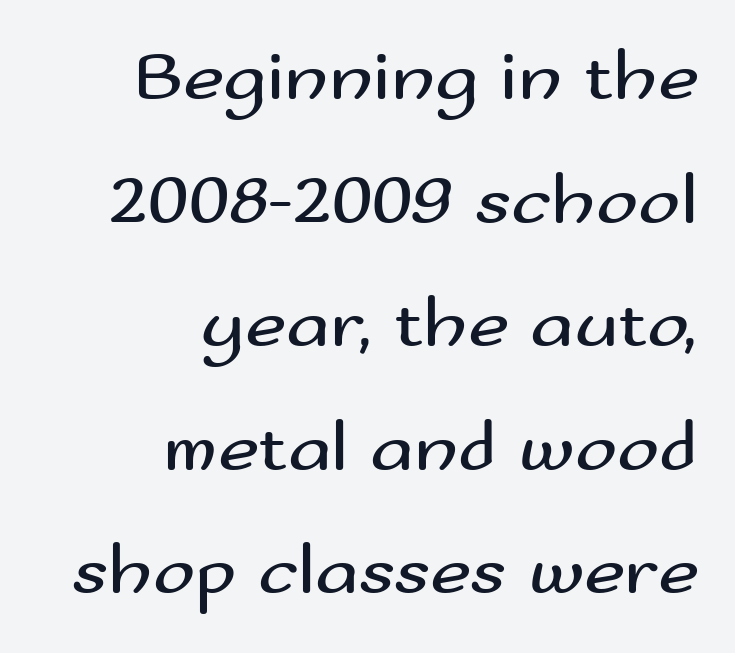
{"serif": "no", "italic": "no", "bold": "no", "weight": "regular", "width": "wide", "stroke_contrast": "medium", "x_height": "small", "monospaced": "no", "underline": "no", "align": "right", "line_spacing_ratio": 1.74, "letter_spacing": "normal", "letter_spacing_em": 0.0, "glyph_px": 71}
